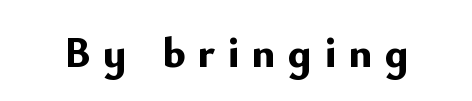
{"serif": "no", "italic": "no", "bold": "yes", "weight": "bold", "width": "normal", "stroke_contrast": "low", "x_height": "small", "monospaced": "no", "underline": "no", "letter_spacing": "wide", "letter_spacing_em": 0.29, "glyph_px": 43}
